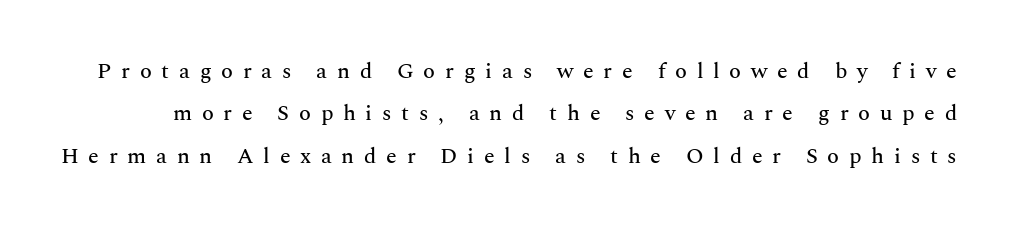
Q: Is the text italic (slanted)? A: No, it is upright.
Q: Is the text underlined? A: No.
Q: Is the spacing between letters normal or unusually wide? A: Unusually wide.
Q: Is the spacing between lines tight, normal or loose? A: Loose.
